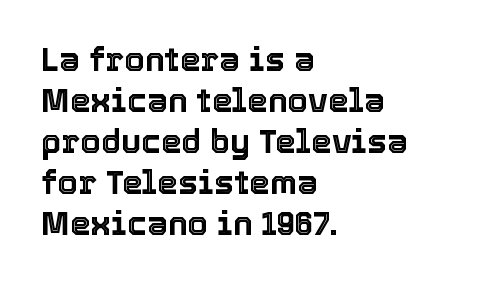
The image shows 33 px text type, upright; set left-aligned, line spacing 1.24x, normal letter spacing, not underlined; a medium x-height.
